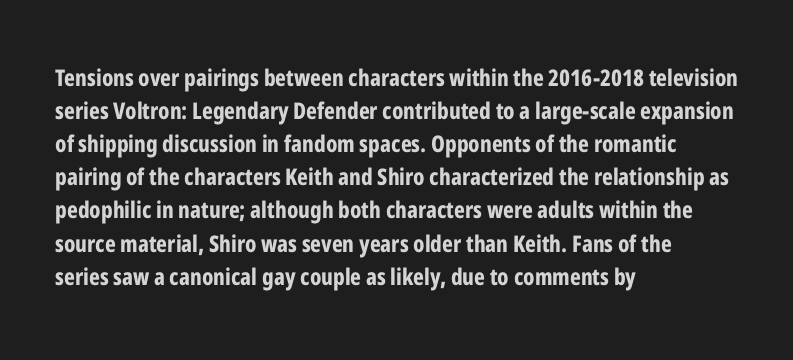
Q: Is the text bold? A: Yes.
Q: Is the text italic (slanted)? A: No, it is upright.
Q: Is the text underlined? A: No.
Q: How is the paragraph aligned? A: Left-aligned.
Q: Is the spacing between letters normal or unusually wide? A: Normal.
Q: Is the spacing between lines tight, normal or loose? A: Normal.
